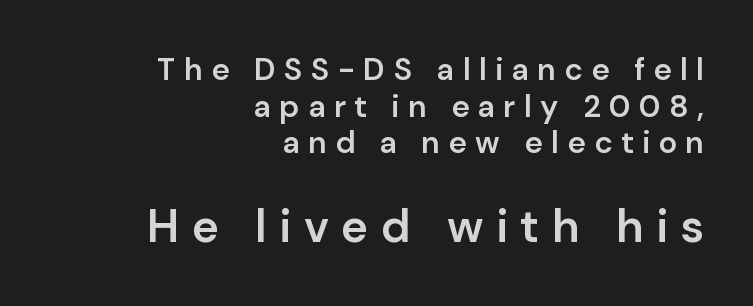
Is this a fixed-width face? No — the glyphs have proportional, varying widths. This is roman type, the default non-slanted kind. The foot of each line stays bare and open. Whoever set this made the second block the dominant, larger element. In terms of letterform style, serifs are entirely absent.
